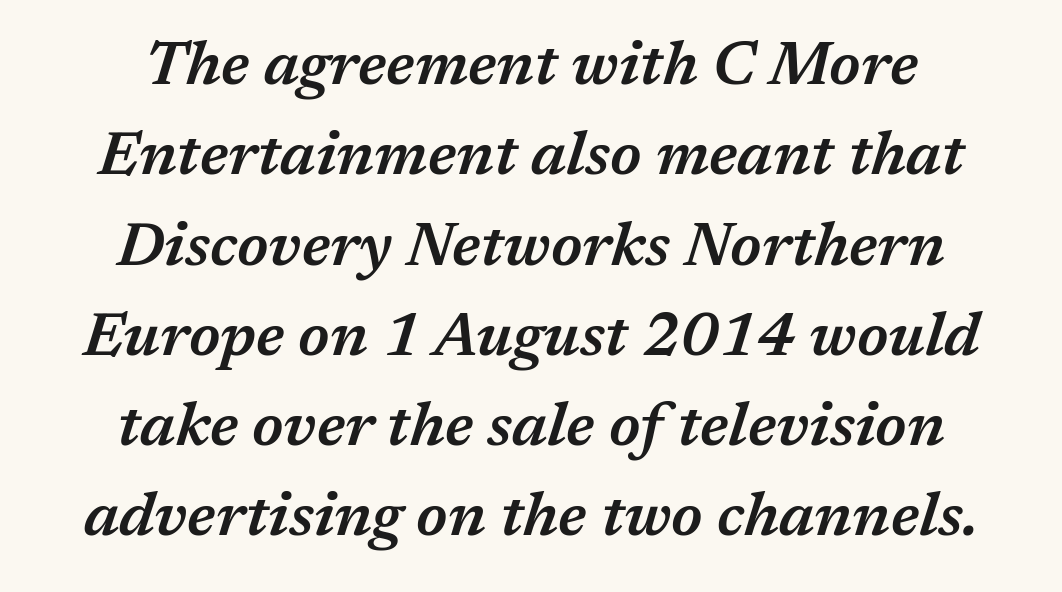
Is the block centered? Yes — each line is placed symmetrically about the middle. The letters advance in unequal steps, a hallmark of proportional type. The words here are not underlined. Summary of weight: moderately heavy, a semibold.
